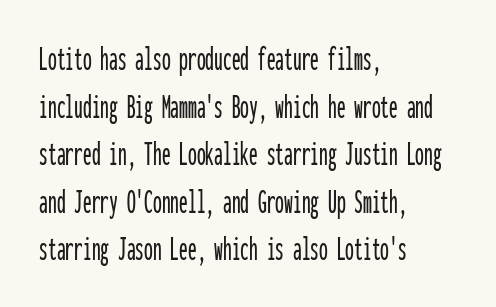
{"serif": "no", "italic": "no", "width": "condensed", "stroke_contrast": "low", "x_height": "medium", "monospaced": "yes", "underline": "no", "align": "left", "line_spacing": "normal", "line_spacing_ratio": 1.36, "letter_spacing": "normal", "letter_spacing_em": 0.0, "glyph_px": 35}
